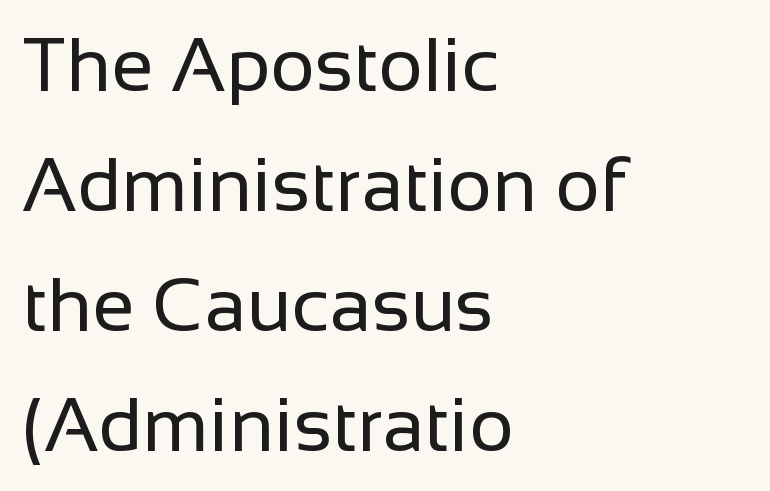
Q: Is the text bold? A: No.
Q: Is the text italic (slanted)? A: No, it is upright.
Q: Is the typeface a serif or a sans-serif typeface? A: Sans-serif.
Q: Is the text underlined? A: No.
Q: How is the paragraph aligned? A: Left-aligned.
Q: Is the spacing between letters normal or unusually wide? A: Normal.
Q: Is the spacing between lines tight, normal or loose? A: Normal.
Q: Width (condensed, normal, or wide)? A: Normal.
Q: Stroke contrast? A: Low.
Q: x-height? A: Medium.
Q: Monospaced? A: No.
